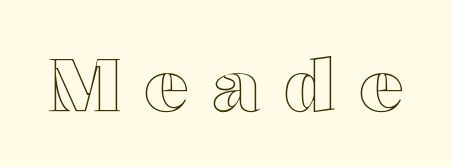
A typesetter would call this proportional, since set widths differ per character. Italic: no, the glyphs are upright roman. Caption: expanded tracking, letters set apart. Any mark beneath the type? The region is blank.
